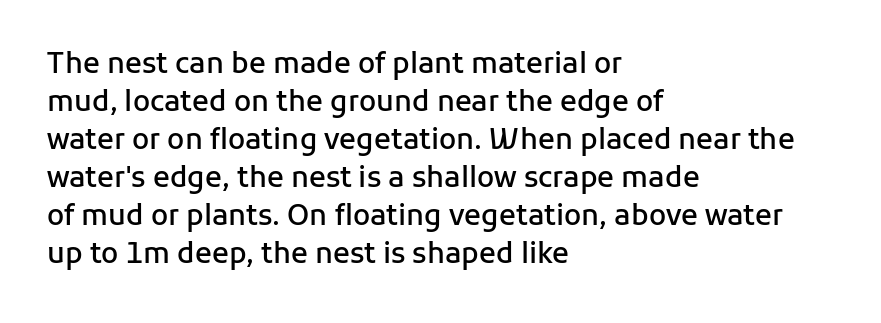
Q: Is the text bold? A: Semi-bold.
Q: Is the text italic (slanted)? A: No, it is upright.
Q: Is the typeface a serif or a sans-serif typeface? A: Sans-serif.
Q: Is the text underlined? A: No.
Q: How is the paragraph aligned? A: Left-aligned.
Q: Is the spacing between letters normal or unusually wide? A: Normal.
Q: Is the spacing between lines tight, normal or loose? A: Normal.
Q: Width (condensed, normal, or wide)? A: Normal.
Q: Stroke contrast? A: Low.
Q: x-height? A: Medium.
Q: Monospaced? A: No.
